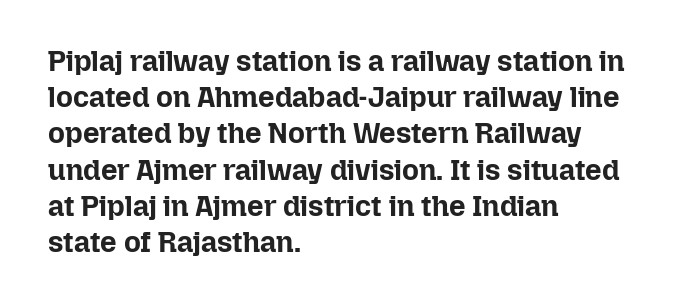
{"italic": "no", "bold": "yes", "weight": "bold", "width": "normal", "stroke_contrast": "low", "x_height": "medium", "monospaced": "no", "underline": "no", "align": "left", "line_spacing": "normal", "line_spacing_ratio": 1.25, "letter_spacing": "normal", "letter_spacing_em": 0.0, "glyph_px": 29}
